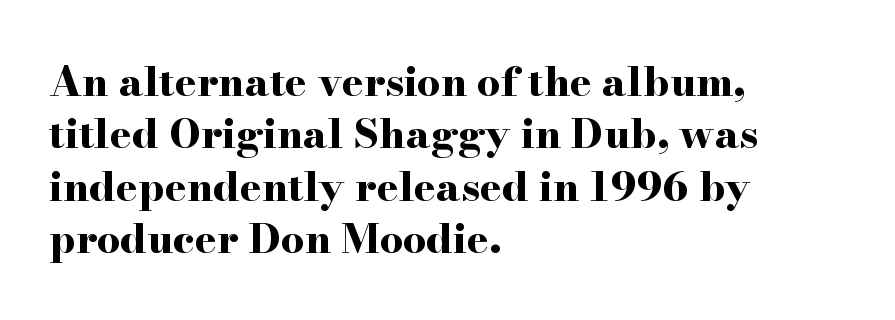
Does extra space separate the letters? No, they use regular spacing. Each row of text sits above clean, open space. The font family rendered here belongs to the serif group. A typesetter would call this leading conventional body-copy spacing. Horizontal alignment here is leftward, the default for most running prose. Varying glyph widths throughout — classic text-font behaviour.
